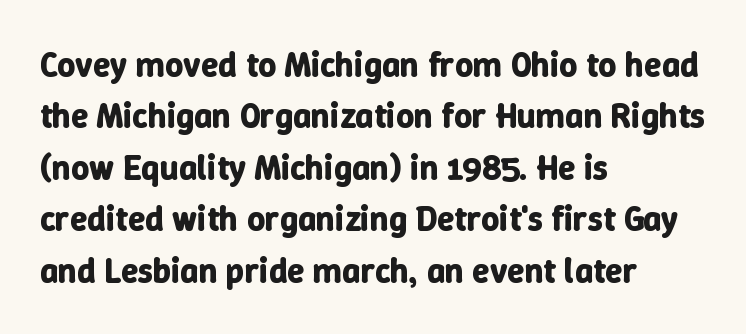
The image shows 35 px bold type, upright; set left-aligned, normal line spacing (1.47x), normal letter spacing, not underlined; low stroke contrast and a medium x-height.
